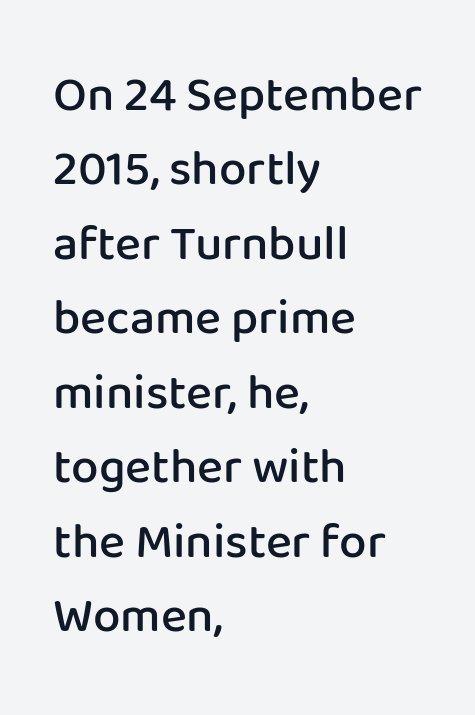
Q: Is the text bold? A: Semi-bold.
Q: Is the text italic (slanted)? A: No, it is upright.
Q: Is the typeface a serif or a sans-serif typeface? A: Sans-serif.
Q: Is the text underlined? A: No.
Q: How is the paragraph aligned? A: Left-aligned.
Q: Is the spacing between letters normal or unusually wide? A: Normal.
Q: Is the spacing between lines tight, normal or loose? A: Normal.
Q: Width (condensed, normal, or wide)? A: Normal.
Q: Stroke contrast? A: Low.
Q: x-height? A: Medium.
Q: Monospaced? A: No.
